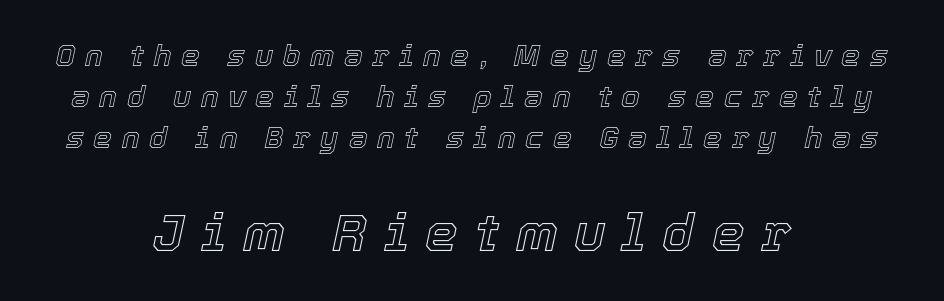
The image shows 52 px text type, italic (leaning right); set centered, normal line spacing (1.37x), unusually wide letter spacing (+0.32 em), not underlined; the second (bottom) block is 1.73x larger; a medium x-height.
